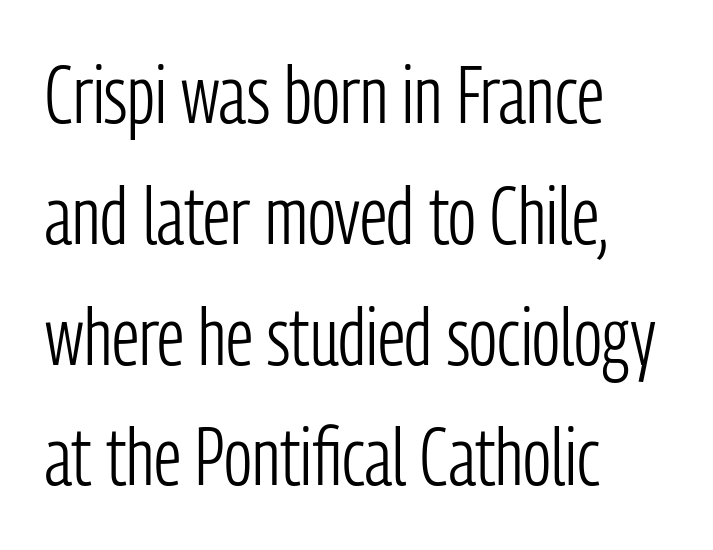
It's the straight-up-and-down kind of type. Is this a fixed-width face? No — the glyphs have proportional, varying widths. The face used here is rendered with its standard letterfit. What kind of face is this? One without serifs — a sans. Caption: multi-line text, flush left, ragged right. Each new line begins a customary step beneath the previous one.
